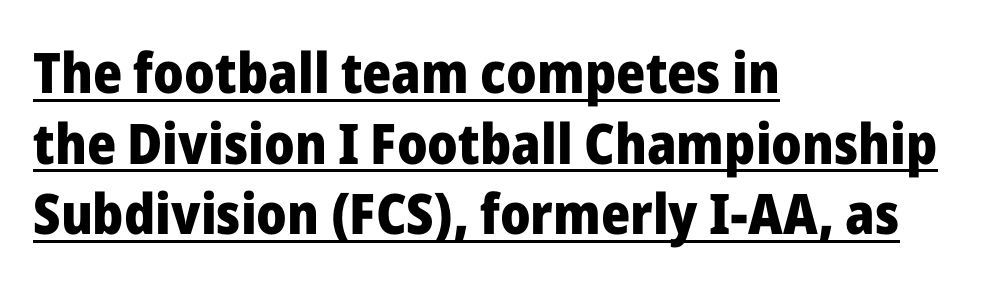
{"serif": "no", "italic": "no", "bold": "yes", "weight": "heavy", "width": "normal", "stroke_contrast": "low", "x_height": "medium", "monospaced": "no", "underline": "yes", "align": "left", "line_spacing": "normal", "line_spacing_ratio": 1.26, "letter_spacing": "normal", "letter_spacing_em": 0.0, "glyph_px": 56}
